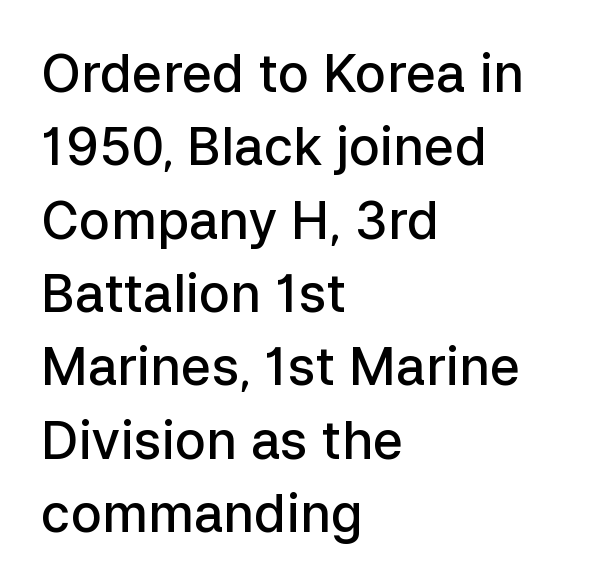
What's the leading like? Ordinary, nothing unusual. Glance below the letters and you will spot only blank space. The line texture is even and compact thanks to regular tracking. Each letter keeps its own natural width here, so spacing adapts to shape.
